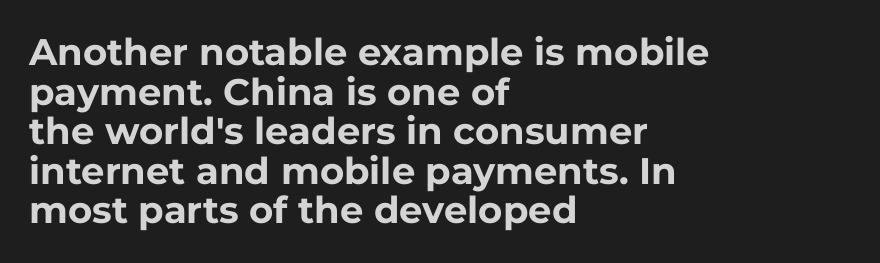
Q: Is the text bold? A: Yes.
Q: Is the text italic (slanted)? A: No, it is upright.
Q: Is the typeface a serif or a sans-serif typeface? A: Sans-serif.
Q: Is the text underlined? A: No.
Q: How is the paragraph aligned? A: Left-aligned.
Q: Is the spacing between letters normal or unusually wide? A: Normal.
Q: Is the spacing between lines tight, normal or loose? A: Tight.
Q: Width (condensed, normal, or wide)? A: Normal.
Q: Stroke contrast? A: Low.
Q: x-height? A: Medium.
Q: Monospaced? A: No.
